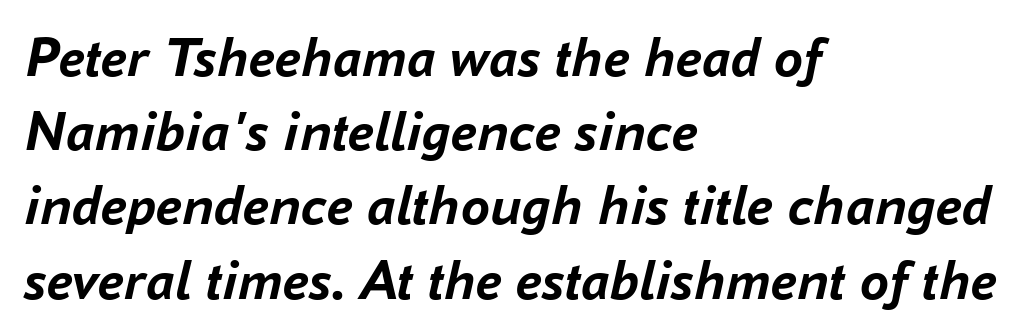
Its strokes are broad and dark, the hallmark of bold type. Successive baselines arrive at the customary interval. Characters are canted at an angle relative to the baseline's perpendicular. Note the varied advance widths — an 'i' is clearly narrower than an 'm'.
